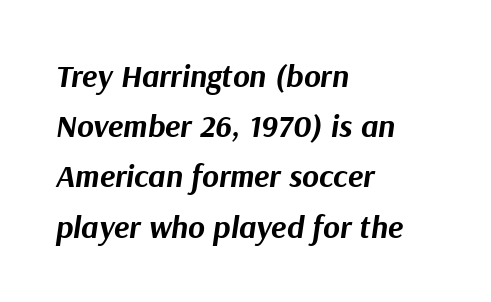
The image shows 32 px bold type, italic (leaning right); set left-aligned, normal line spacing (1.57x), normal letter spacing, not underlined; medium stroke contrast and a medium x-height.
